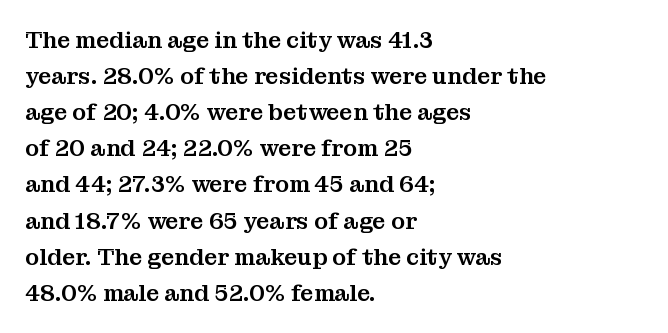
Regular leading. Check under the words: just untouched page. The type is set solid horizontally, with unmodified tracking. The paragraph has a hard left edge and a soft right edge.
